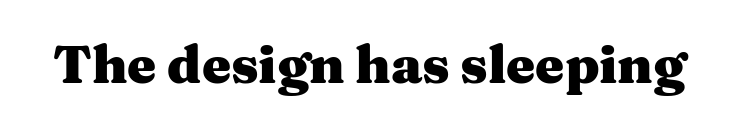
The image shows 52 px heavy, wide serif type, upright; set normal letter spacing, not underlined; medium stroke contrast and a medium x-height.
